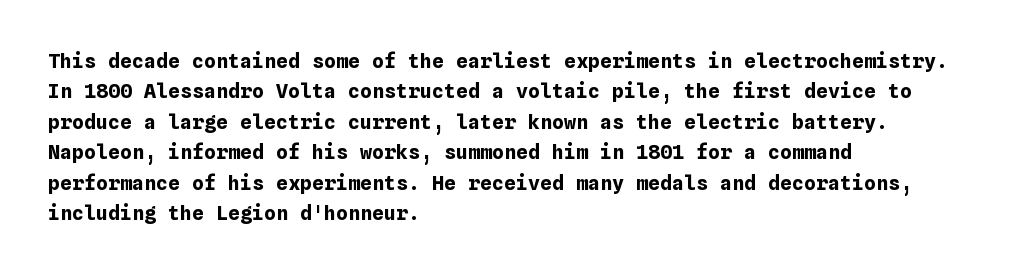
The image shows 20 px bold type, upright; set left-aligned, normal line spacing (1.52x), normal letter spacing, not underlined.
